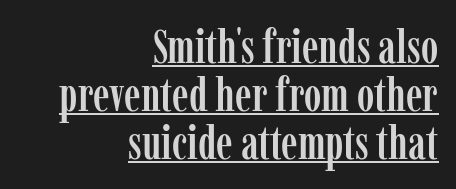
Q: Is the text italic (slanted)? A: No, it is upright.
Q: Is the typeface a serif or a sans-serif typeface? A: Serif.
Q: Is the text underlined? A: Yes.
Q: How is the paragraph aligned? A: Right-aligned.
Q: Is the spacing between letters normal or unusually wide? A: Normal.
Q: Is the spacing between lines tight, normal or loose? A: Tight.
Q: Width (condensed, normal, or wide)? A: Condensed.
Q: Stroke contrast? A: Low.
Q: x-height? A: Medium.
Q: Monospaced? A: No.
